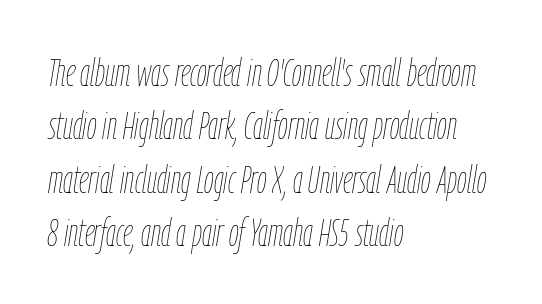
The image shows 39 px thin, condensed type, italic (leaning right); set left-aligned, normal line spacing (1.37x), normal letter spacing, not underlined; low stroke contrast and a medium x-height.
